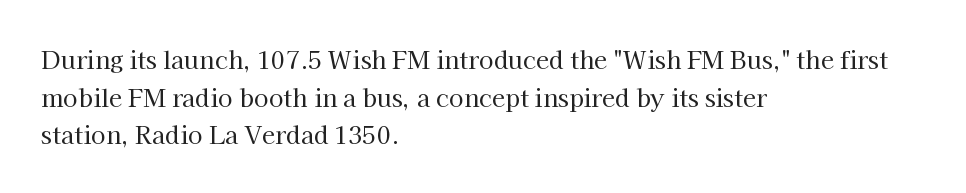
The setting favours the left margin, as ordinary paragraphs usually do. The face looks like a standard text weight, possibly lighter. Each row of text sits above clean, open space. Posture: straight, roman, zero tilt.
